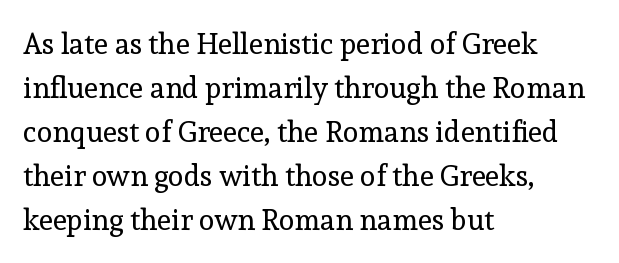
Note the varied advance widths — an 'i' is clearly narrower than an 'm'. Quick note: interline space is typical. The gap between lines stays unmarked. Short note: letters normally spaced. This sample uses an upright cut, with every glyph sitting square on the baseline.
